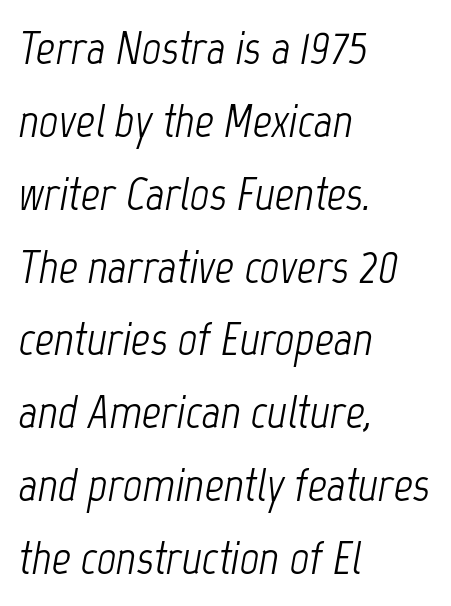
{"italic": "yes", "lean": "right", "slant_degrees": 12, "bold": "no", "weight": "light", "width": "condensed", "stroke_contrast": "low", "x_height": "medium", "monospaced": "no", "underline": "no", "align": "left", "line_spacing": "normal", "line_spacing_ratio": 1.55, "letter_spacing": "normal", "letter_spacing_em": 0.0, "glyph_px": 47}
